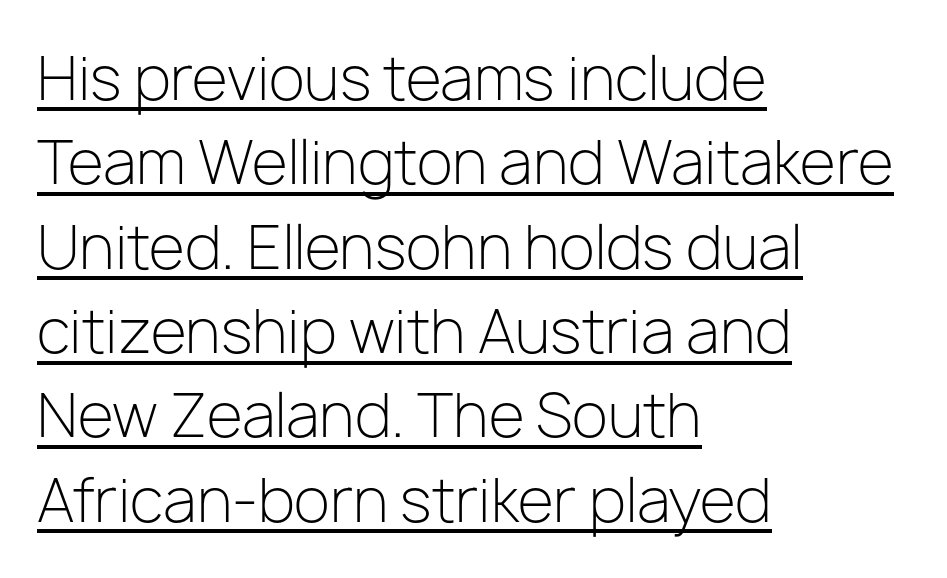
Q: Is the text bold? A: No.
Q: Is the text italic (slanted)? A: No, it is upright.
Q: Is the typeface a serif or a sans-serif typeface? A: Sans-serif.
Q: Is the text underlined? A: Yes.
Q: How is the paragraph aligned? A: Left-aligned.
Q: Is the spacing between letters normal or unusually wide? A: Normal.
Q: Is the spacing between lines tight, normal or loose? A: Normal.
Q: Width (condensed, normal, or wide)? A: Normal.
Q: Stroke contrast? A: Low.
Q: x-height? A: Medium.
Q: Monospaced? A: No.
